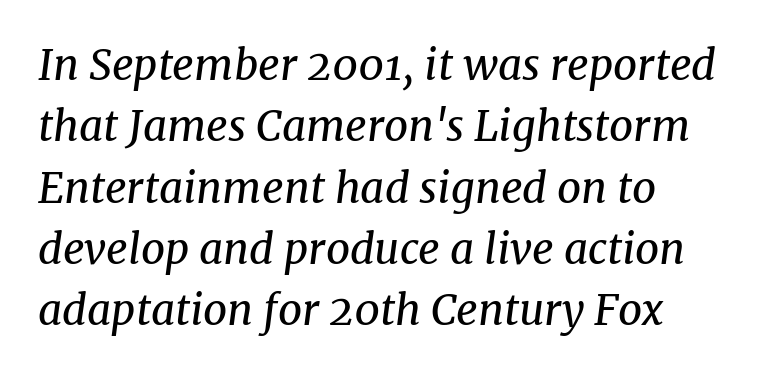
Q: Is the text bold? A: No.
Q: Is the text italic (slanted)? A: Yes, it leans right by about 8 degrees.
Q: Is the typeface a serif or a sans-serif typeface? A: Serif.
Q: Is the text underlined? A: No.
Q: How is the paragraph aligned? A: Left-aligned.
Q: Is the spacing between letters normal or unusually wide? A: Normal.
Q: Is the spacing between lines tight, normal or loose? A: Normal.
Q: Width (condensed, normal, or wide)? A: Normal.
Q: Stroke contrast? A: Medium.
Q: x-height? A: Medium.
Q: Monospaced? A: No.
